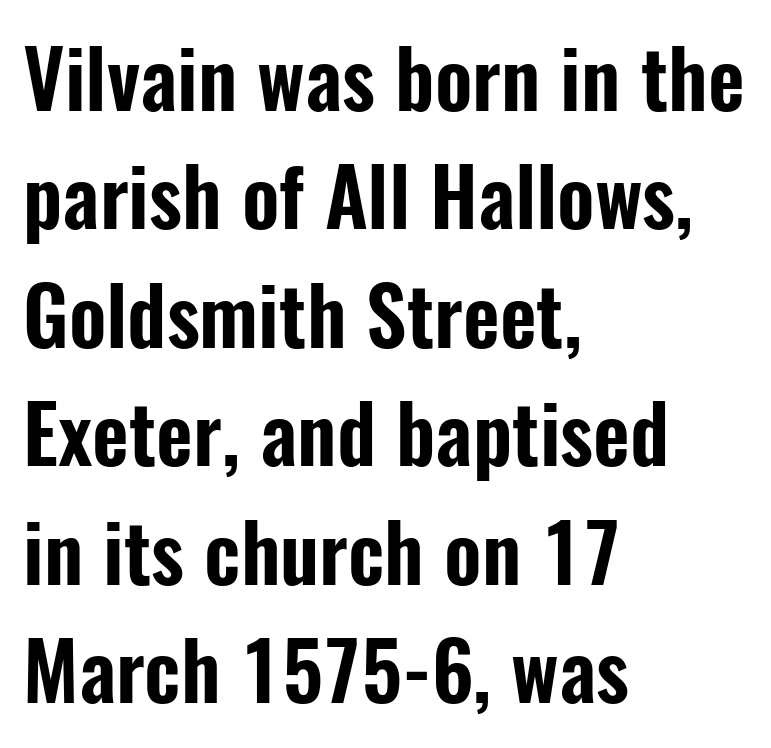
The image shows 80 px condensed sans-serif type, upright; set left-aligned, normal line spacing (1.48x), normal letter spacing, not underlined; low stroke contrast and a medium x-height.
